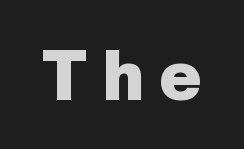
Q: Is the text bold? A: Yes.
Q: Is the text italic (slanted)? A: No, it is upright.
Q: Is the typeface a serif or a sans-serif typeface? A: Sans-serif.
Q: Is the text underlined? A: No.
Q: Is the spacing between letters normal or unusually wide? A: Unusually wide.
Q: Width (condensed, normal, or wide)? A: Normal.
Q: Stroke contrast? A: Low.
Q: x-height? A: Medium.
Q: Monospaced? A: No.
